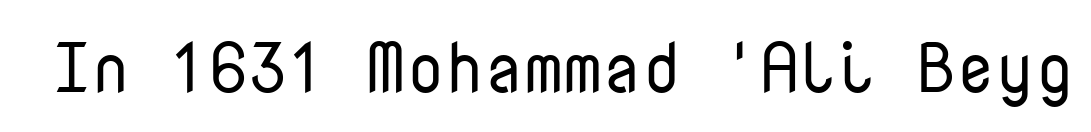
{"serif": "no", "italic": "no", "bold": "no", "weight": "regular", "width": "normal", "stroke_contrast": "low", "x_height": "medium", "monospaced": "yes", "underline": "no", "letter_spacing": "normal", "letter_spacing_em": 0.0, "glyph_px": 70}
